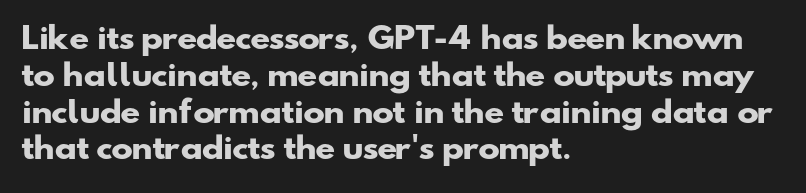
{"serif": "no", "bold": "yes", "weight": "heavy", "width": "wide", "stroke_contrast": "low", "x_height": "small", "monospaced": "no", "underline": "no", "align": "left", "line_spacing": "normal", "line_spacing_ratio": 1.27, "letter_spacing": "normal", "letter_spacing_em": 0.0, "glyph_px": 29}
